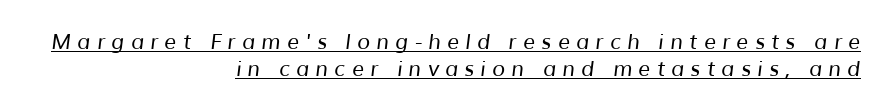
The image shows 21 px text type; set right-aligned, normal line spacing (1.27x), unusually wide letter spacing (+0.3 em), underlined.
